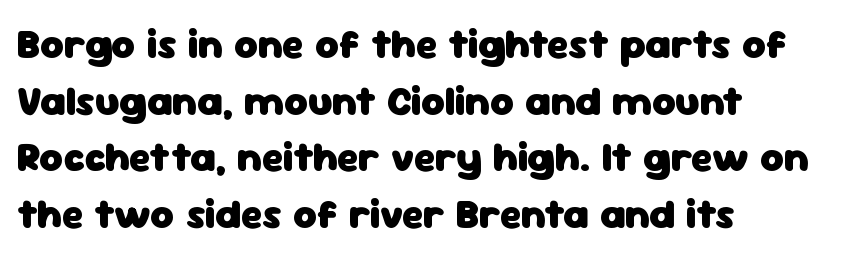
Q: Is the text bold? A: Yes.
Q: Is the text italic (slanted)? A: No, it is upright.
Q: Is the typeface a serif or a sans-serif typeface? A: Sans-serif.
Q: Is the text underlined? A: No.
Q: How is the paragraph aligned? A: Left-aligned.
Q: Is the spacing between letters normal or unusually wide? A: Normal.
Q: Is the spacing between lines tight, normal or loose? A: Normal.
Q: Width (condensed, normal, or wide)? A: Normal.
Q: Stroke contrast? A: Low.
Q: x-height? A: Medium.
Q: Monospaced? A: No.
